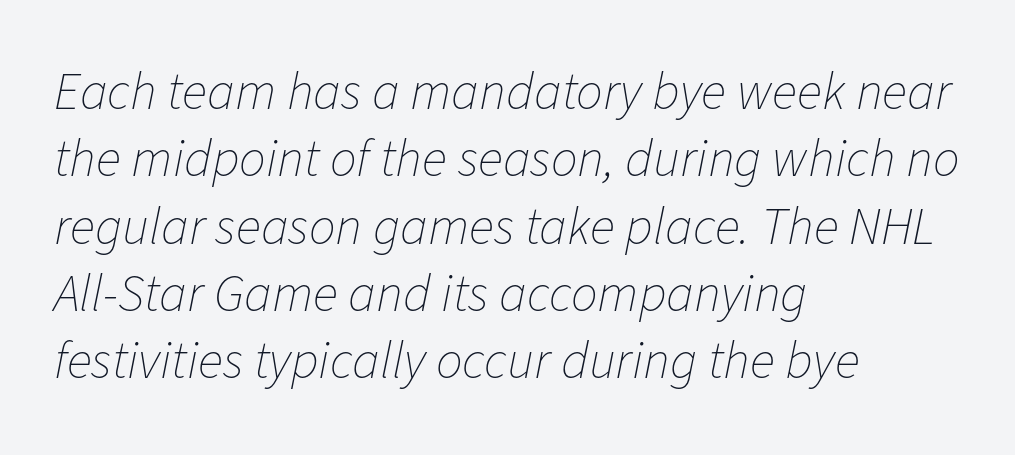
Q: Is the text bold? A: No.
Q: Is the text italic (slanted)? A: Yes, it leans right by about 11 degrees.
Q: Is the text underlined? A: No.
Q: How is the paragraph aligned? A: Left-aligned.
Q: Is the spacing between letters normal or unusually wide? A: Normal.
Q: Is the spacing between lines tight, normal or loose? A: Normal.
Q: Width (condensed, normal, or wide)? A: Normal.
Q: Stroke contrast? A: Low.
Q: x-height? A: Medium.
Q: Monospaced? A: No.
